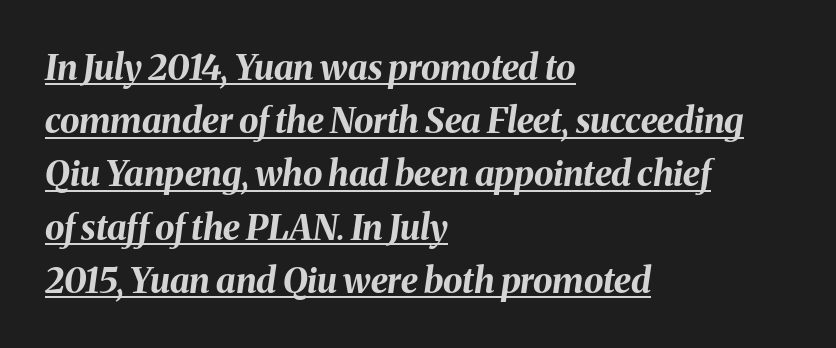
The image shows 35 px bold type, italic (leaning right); set left-aligned, normal line spacing (1.52x), normal letter spacing, underlined; medium stroke contrast and a medium x-height.
